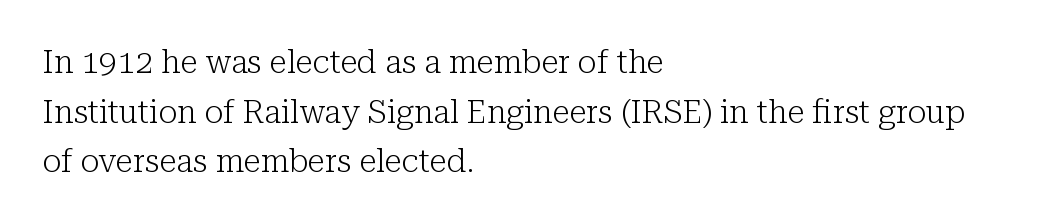
The image shows 32 px light serif type, upright; set left-aligned, normal line spacing (1.55x), normal letter spacing, not underlined; low stroke contrast and a medium x-height.
